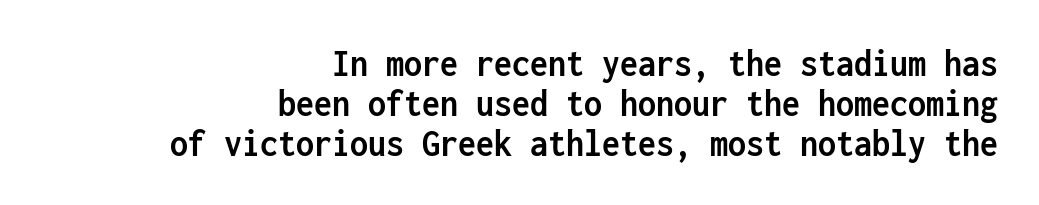
Do the characters align in a grid? Yes, the font is monospaced. Bare-footed words on every line. Compared with typical body copy, the letter spacing here is the same. Tall strokes in this sample are plumb rather than angled. Serif or sans? Sans — the stroke terminals are bare. Regarding leading, the lines here are crowded together.
